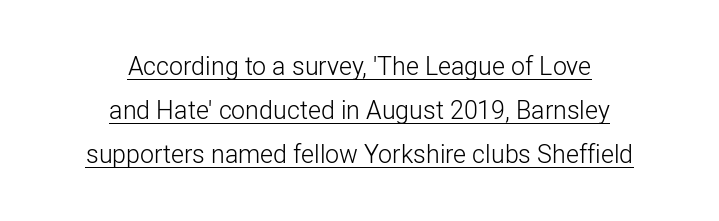
The passage is arranged like a title page — every line centered. Compared with a typical body face, this is equally light or lighter still. The letters stand upright; this is a roman face. The glyphs are accompanied by a horizontal stroke just below them.
